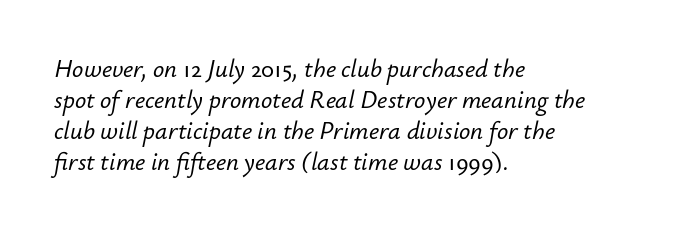
{"italic": "yes", "lean": "right", "slant_degrees": 12, "underline": "no", "align": "left", "line_spacing_ratio": 1.24, "letter_spacing": "normal", "letter_spacing_em": 0.0, "glyph_px": 25}
